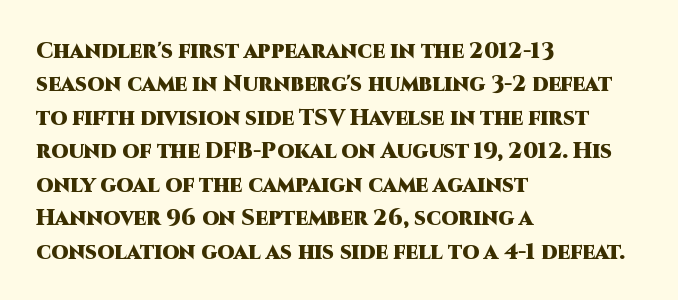
{"italic": "no", "bold": "yes", "underline": "no", "align": "left", "line_spacing": "normal", "line_spacing_ratio": 1.52, "letter_spacing": "normal", "letter_spacing_em": 0.0, "glyph_px": 22}
